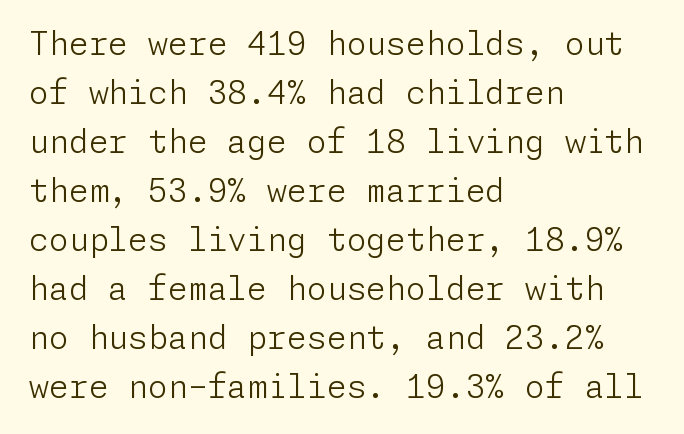
Q: Is the text bold? A: No.
Q: Is the text italic (slanted)? A: No, it is upright.
Q: Is the typeface a serif or a sans-serif typeface? A: Sans-serif.
Q: Is the text underlined? A: No.
Q: How is the paragraph aligned? A: Left-aligned.
Q: Is the spacing between letters normal or unusually wide? A: Normal.
Q: Is the spacing between lines tight, normal or loose? A: Normal.
Q: Width (condensed, normal, or wide)? A: Normal.
Q: Stroke contrast? A: Low.
Q: x-height? A: Medium.
